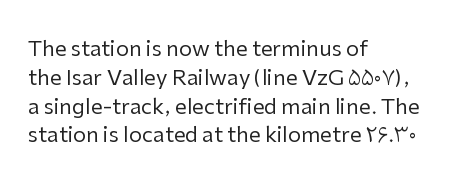
Q: Is the text bold? A: No.
Q: Is the text italic (slanted)? A: No, it is upright.
Q: Is the text underlined? A: No.
Q: How is the paragraph aligned? A: Left-aligned.
Q: Is the spacing between letters normal or unusually wide? A: Normal.
Q: Is the spacing between lines tight, normal or loose? A: Normal.
